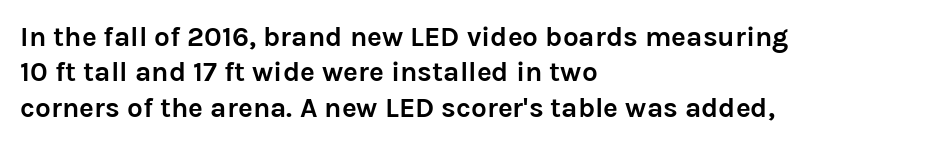
Style check: upright. Plain, unruled lines of type. Line starts are locked; line ends wander. In terms of weight, the rendering is a true, heavy bold.
